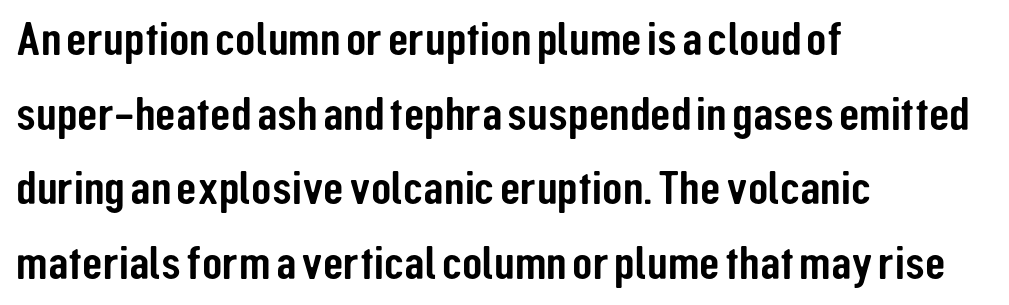
The image shows 47 px condensed sans-serif type, upright; set left-aligned, normal line spacing (1.59x), normal letter spacing, not underlined; low stroke contrast and a medium x-height.
